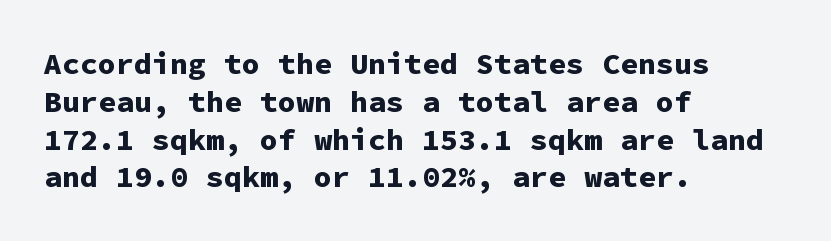
Q: Is the text bold? A: Yes.
Q: Is the text italic (slanted)? A: No, it is upright.
Q: Is the typeface a serif or a sans-serif typeface? A: Sans-serif.
Q: Is the text underlined? A: No.
Q: How is the paragraph aligned? A: Left-aligned.
Q: Is the spacing between letters normal or unusually wide? A: Normal.
Q: Is the spacing between lines tight, normal or loose? A: Normal.
Q: Width (condensed, normal, or wide)? A: Normal.
Q: Stroke contrast? A: Low.
Q: x-height? A: Medium.
Q: Monospaced? A: Yes.
